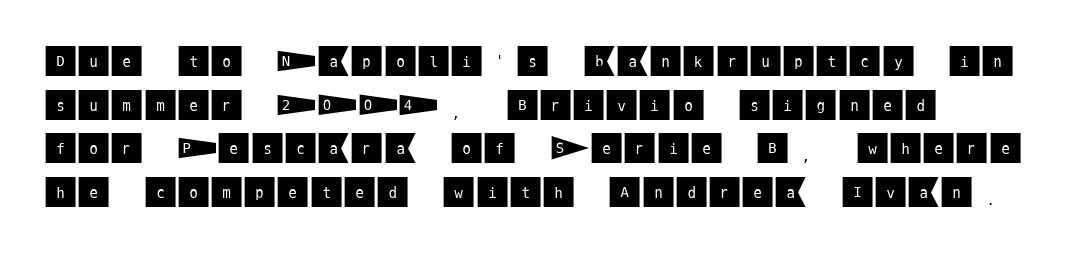
Q: Is the text italic (slanted)? A: No, it is upright.
Q: Is the typeface a serif or a sans-serif typeface? A: Sans-serif.
Q: Is the text underlined? A: No.
Q: How is the paragraph aligned? A: Left-aligned.
Q: Is the spacing between letters normal or unusually wide? A: Normal.
Q: Is the spacing between lines tight, normal or loose? A: Normal.
Q: Width (condensed, normal, or wide)? A: Normal.
Q: Stroke contrast? A: Medium.
Q: x-height? A: Large.
